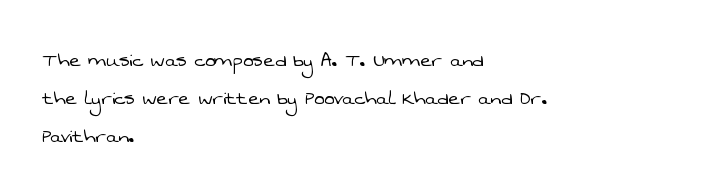
The image shows 24 px text type; set left-aligned, normal line spacing (1.58x), normal letter spacing, not underlined.
